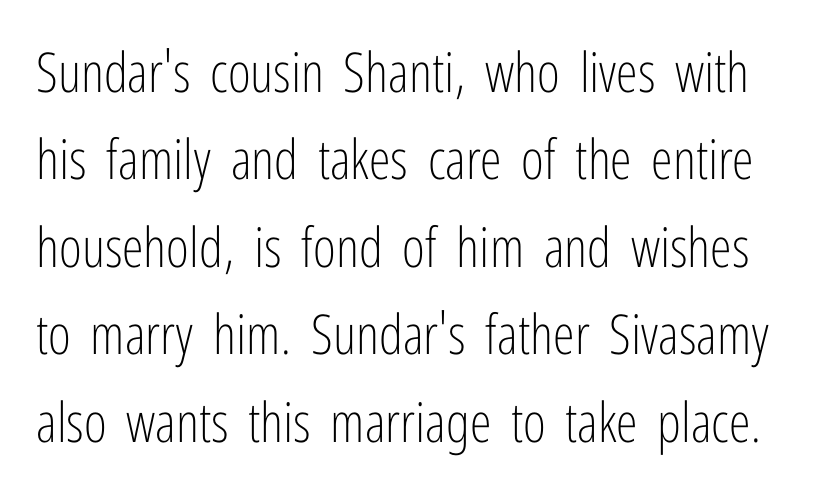
The image shows 55 px light, condensed sans-serif type, upright; set normal line spacing (1.59x), normal letter spacing, not underlined; low stroke contrast and a medium x-height.
